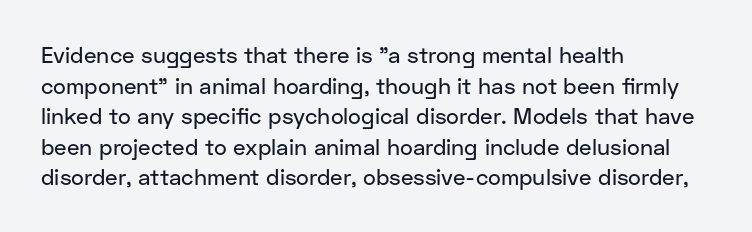
{"italic": "no", "underline": "no", "align": "left", "line_spacing": "normal", "line_spacing_ratio": 1.39, "letter_spacing": "normal", "letter_spacing_em": 0.0, "glyph_px": 22}
